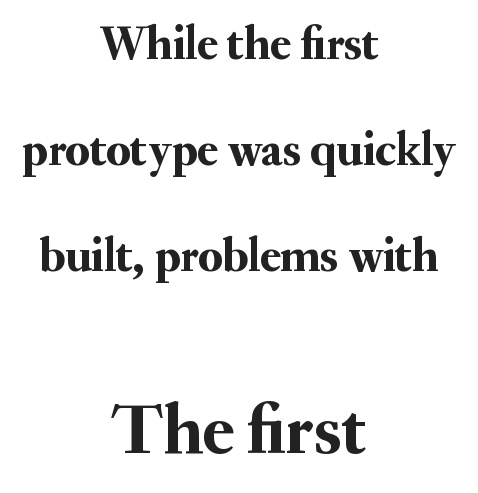
Q: Is the text italic (slanted)? A: No, it is upright.
Q: Is the typeface a serif or a sans-serif typeface? A: Serif.
Q: Is the text underlined? A: No.
Q: How is the paragraph aligned? A: Centered.
Q: Is the spacing between letters normal or unusually wide? A: Normal.
Q: Is the spacing between lines tight, normal or loose? A: Loose.
Q: Which block of text is set in a larger size, the first (top) or the second (bottom)? A: The second (bottom) one.
Q: Width (condensed, normal, or wide)? A: Normal.
Q: Stroke contrast? A: Medium.
Q: x-height? A: Small.
Q: Monospaced? A: No.
